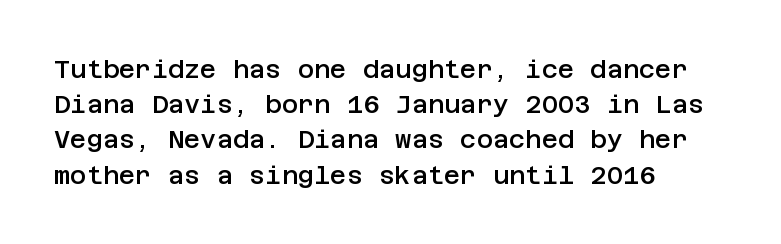
{"italic": "no", "bold": "semi", "underline": "no", "align": "left", "line_spacing": "normal", "line_spacing_ratio": 1.41, "letter_spacing": "normal", "letter_spacing_em": 0.0, "glyph_px": 25}
